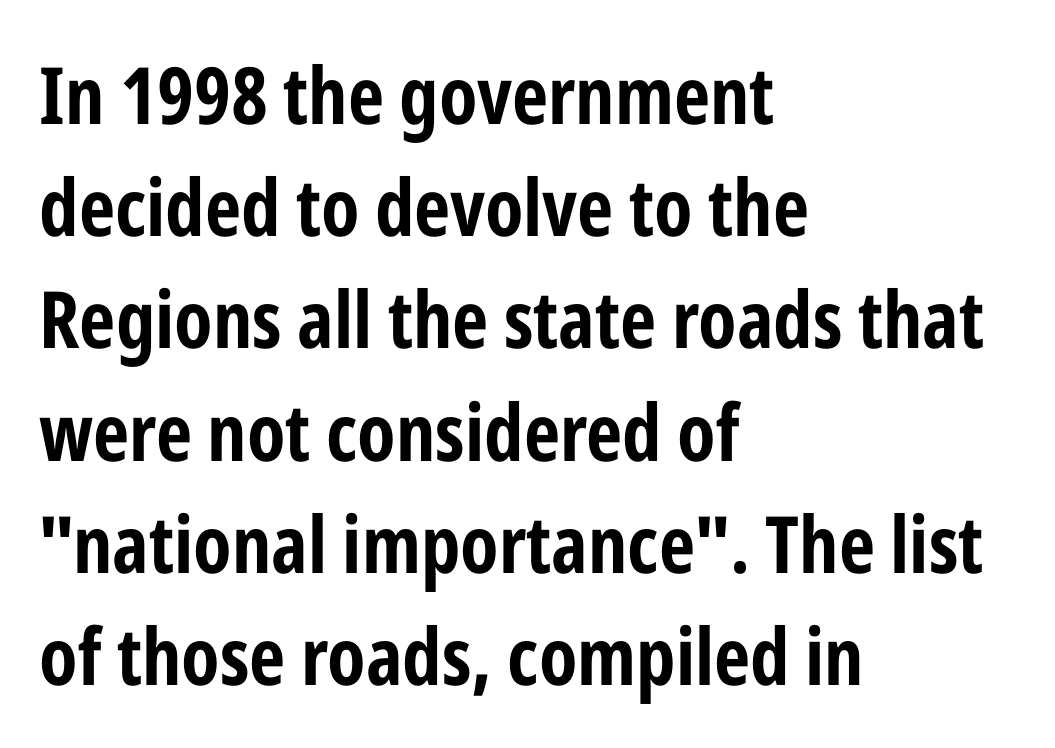
Q: Is the text bold? A: Yes.
Q: Is the text italic (slanted)? A: No, it is upright.
Q: Is the typeface a serif or a sans-serif typeface? A: Sans-serif.
Q: Is the text underlined? A: No.
Q: How is the paragraph aligned? A: Left-aligned.
Q: Is the spacing between letters normal or unusually wide? A: Normal.
Q: Is the spacing between lines tight, normal or loose? A: Normal.
Q: Width (condensed, normal, or wide)? A: Condensed.
Q: Stroke contrast? A: Low.
Q: x-height? A: Medium.
Q: Monospaced? A: No.
